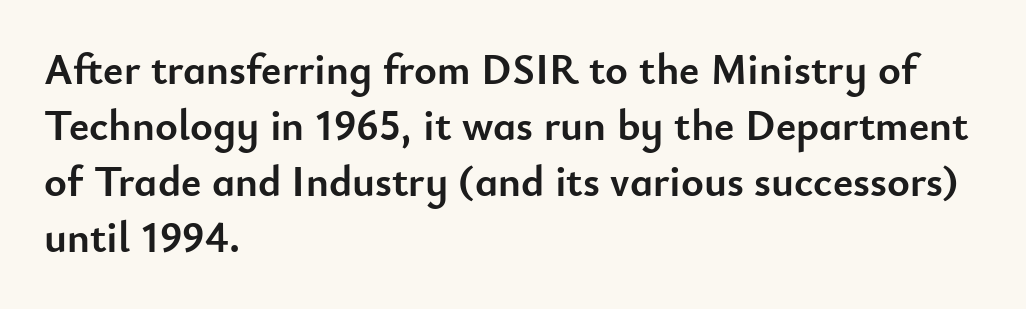
The strokes are fattened all the way to bold. Only glyphs here, with clear space below each row. Successive baselines arrive at the customary interval. Every stem runs plumb, perpendicular to the baseline. Nope, no serifs anywhere on these letters. No extra tracking has been applied to these lines.
